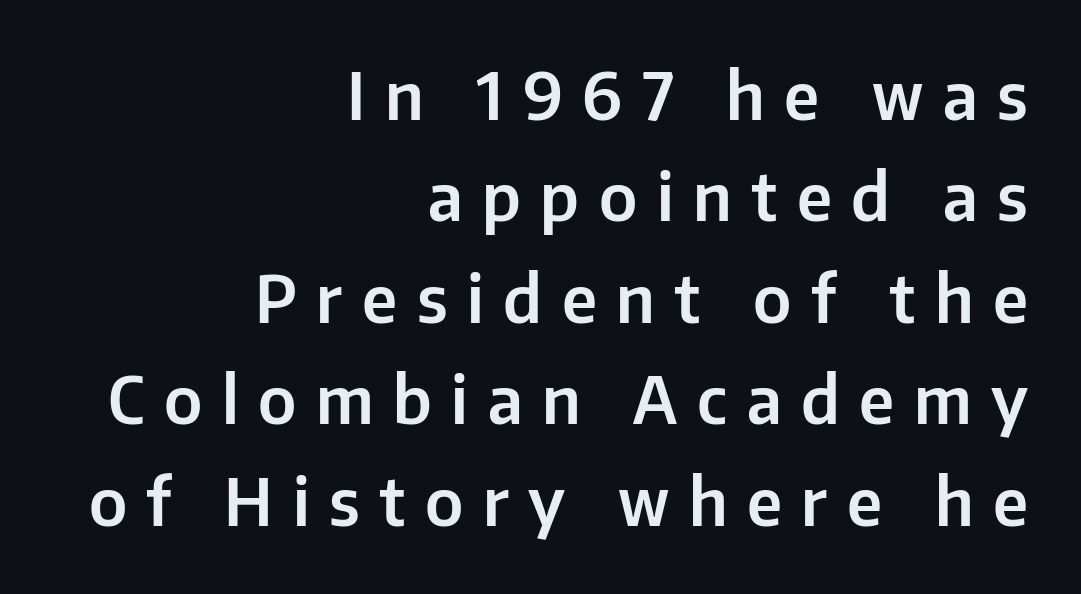
{"serif": "no", "italic": "no", "width": "normal", "stroke_contrast": "low", "x_height": "medium", "monospaced": "no", "underline": "no", "align": "right", "line_spacing": "normal", "line_spacing_ratio": 1.56, "letter_spacing": "wide", "letter_spacing_em": 0.3, "glyph_px": 65}
